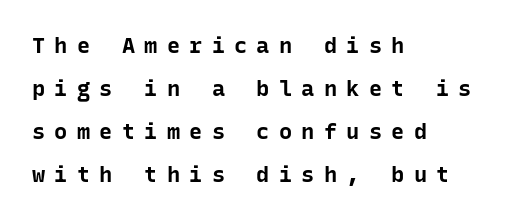
{"italic": "no", "bold": "yes", "underline": "no", "align": "left", "line_spacing": "loose", "line_spacing_ratio": 1.96, "letter_spacing": "wide", "letter_spacing_em": 0.42, "glyph_px": 22}
